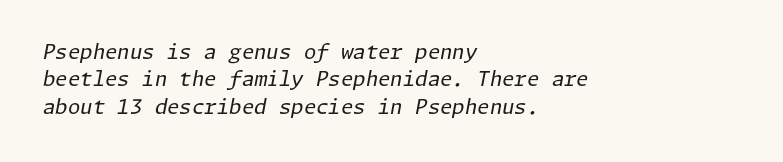
In terms of posture, this sample is oblique. The cut favours lightness, reaching ordinary text weight at its darkest. Whoever set this chose a conventional vertical rhythm. A student would call this left alignment; a typographer would say flush left, rag right. How are the letters spaced? Ordinarily, with no added tracking.
